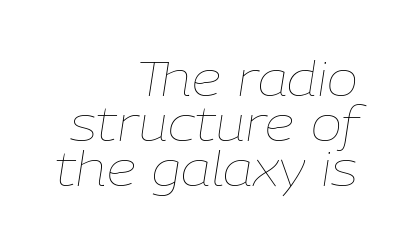
{"italic": "yes", "lean": "right", "slant_degrees": 9, "bold": "no", "weight": "thin", "width": "normal", "stroke_contrast": "low", "x_height": "medium", "monospaced": "no", "underline": "no", "align": "right", "line_spacing": "tight", "line_spacing_ratio": 0.96, "letter_spacing": "normal", "letter_spacing_em": 0.0, "glyph_px": 47}
